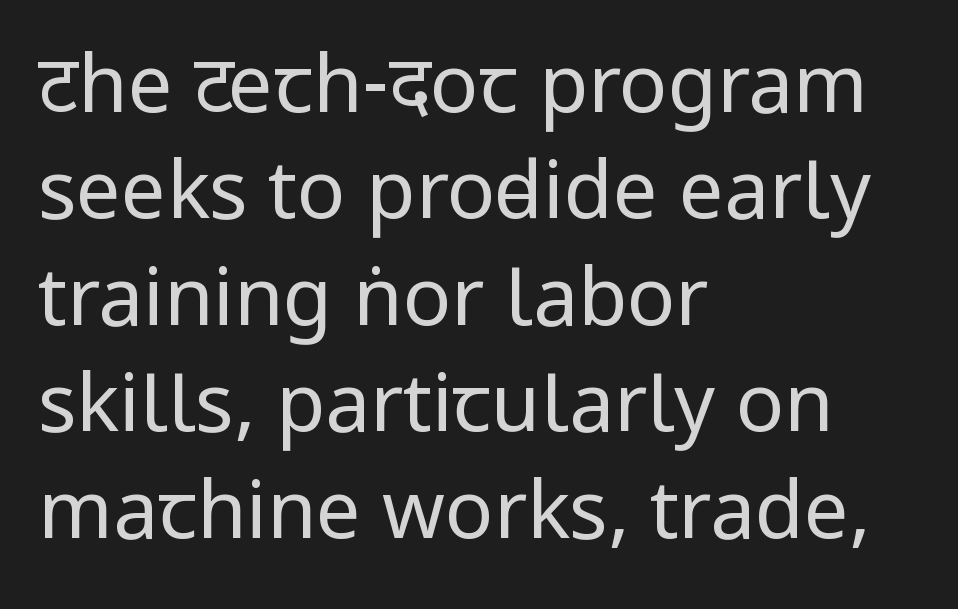
Q: Is the text bold? A: No.
Q: Is the text italic (slanted)? A: No, it is upright.
Q: Is the typeface a serif or a sans-serif typeface? A: Sans-serif.
Q: Is the text underlined? A: No.
Q: How is the paragraph aligned? A: Left-aligned.
Q: Is the spacing between letters normal or unusually wide? A: Normal.
Q: Is the spacing between lines tight, normal or loose? A: Normal.
Q: Width (condensed, normal, or wide)? A: Condensed.
Q: Stroke contrast? A: Low.
Q: x-height? A: Large.
Q: Monospaced? A: No.
